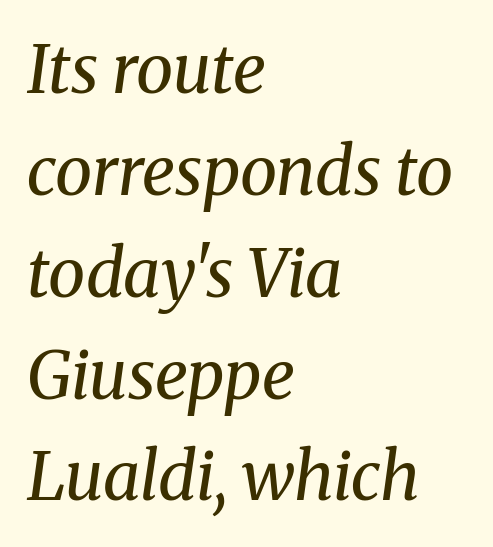
On a weight scale, this lands at 450 or below. The paragraph has a hard left edge and a soft right edge. Each new line begins a customary step beneath the previous one. Clear beneath every line of the passage. Nothing unusual about the tracking: characters are spaced as the font intends.
